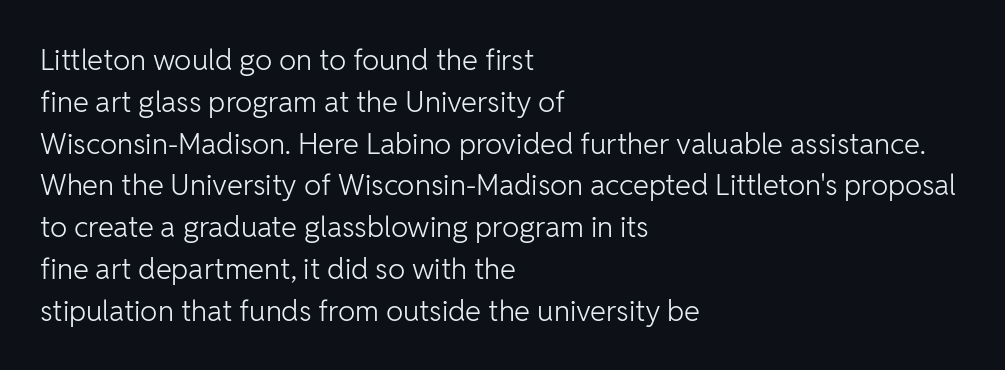
{"serif": "no", "italic": "no", "bold": "no", "weight": "light", "width": "normal", "stroke_contrast": "low", "x_height": "medium", "monospaced": "no", "underline": "no", "align": "left", "line_spacing": "normal", "line_spacing_ratio": 1.44, "letter_spacing": "normal", "letter_spacing_em": 0.0, "glyph_px": 29}
